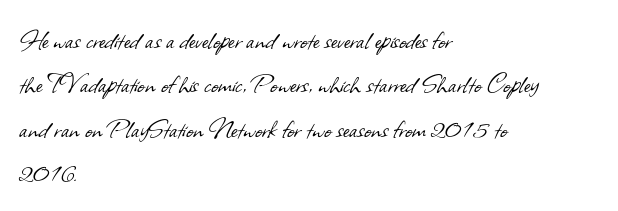
Q: Is the text bold? A: No.
Q: Is the typeface a serif or a sans-serif typeface? A: Sans-serif.
Q: Is the text underlined? A: No.
Q: How is the paragraph aligned? A: Left-aligned.
Q: Is the spacing between letters normal or unusually wide? A: Normal.
Q: Is the spacing between lines tight, normal or loose? A: Normal.
Q: Width (condensed, normal, or wide)? A: Normal.
Q: Stroke contrast? A: Low.
Q: x-height? A: Small.
Q: Monospaced? A: No.
